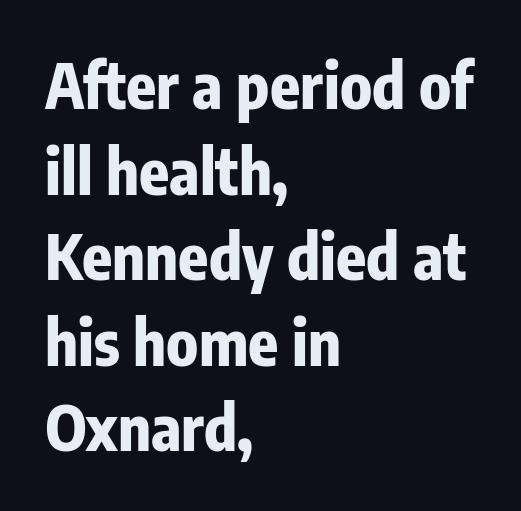
Q: Is the text bold? A: Yes.
Q: Is the text italic (slanted)? A: No, it is upright.
Q: Is the typeface a serif or a sans-serif typeface? A: Sans-serif.
Q: Is the text underlined? A: No.
Q: How is the paragraph aligned? A: Left-aligned.
Q: Is the spacing between letters normal or unusually wide? A: Normal.
Q: Is the spacing between lines tight, normal or loose? A: Normal.
Q: Width (condensed, normal, or wide)? A: Condensed.
Q: Stroke contrast? A: Low.
Q: x-height? A: Medium.
Q: Monospaced? A: No.
